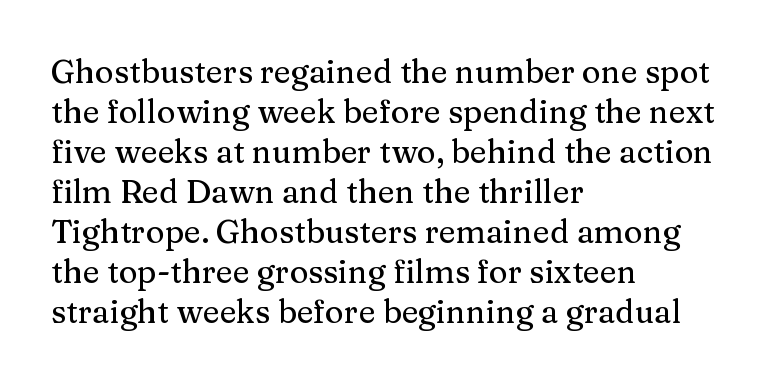
{"serif": "yes", "italic": "no", "width": "normal", "stroke_contrast": "medium", "x_height": "medium", "monospaced": "no", "underline": "no", "align": "left", "line_spacing": "normal", "line_spacing_ratio": 1.25, "letter_spacing": "normal", "letter_spacing_em": 0.0, "glyph_px": 32}
